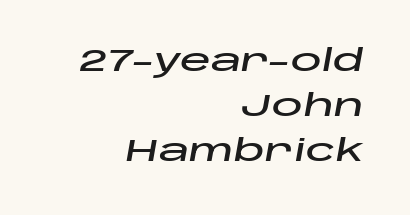
{"italic": "yes", "lean": "right", "slant_degrees": 10, "width": "wide", "stroke_contrast": "low", "x_height": "large", "monospaced": "no", "underline": "no", "align": "right", "line_spacing": "normal", "line_spacing_ratio": 1.45, "letter_spacing": "normal", "letter_spacing_em": 0.0, "glyph_px": 31}
